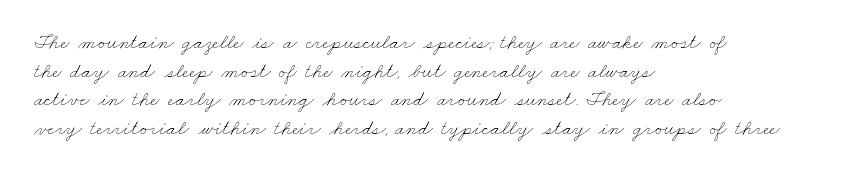
Q: Is the text bold? A: No.
Q: Is the text underlined? A: No.
Q: How is the paragraph aligned? A: Left-aligned.
Q: Is the spacing between letters normal or unusually wide? A: Normal.
Q: Is the spacing between lines tight, normal or loose? A: Normal.
